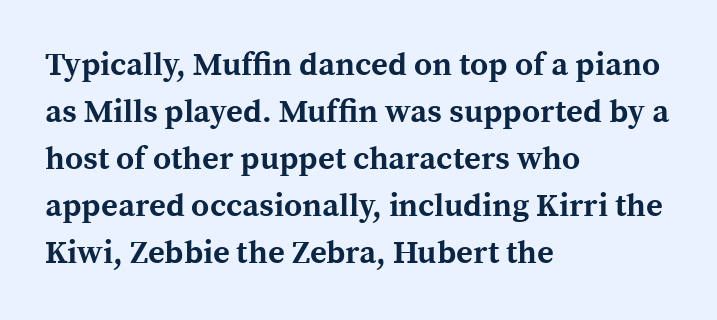
The image shows 32 px bold serif type, upright; set left-aligned, normal line spacing (1.47x), normal letter spacing, not underlined; a medium x-height.
